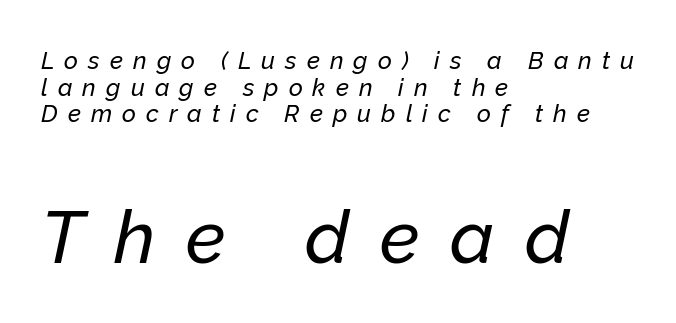
{"italic": "yes", "lean": "right", "slant_degrees": 12, "width": "normal", "stroke_contrast": "low", "x_height": "medium", "monospaced": "no", "underline": "no", "align": "left", "line_spacing": "tight", "line_spacing_ratio": 1.11, "letter_spacing": "wide", "letter_spacing_em": 0.42, "larger_block": "second", "size_ratio": 3.04, "glyph_px": 73}
